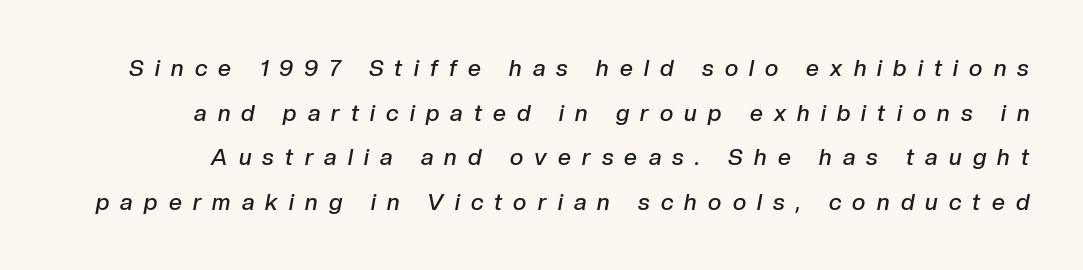
Q: Is the text bold? A: Semi-bold.
Q: Is the text italic (slanted)? A: Yes, it leans right by about 10 degrees.
Q: Is the text underlined? A: No.
Q: Is the spacing between letters normal or unusually wide? A: Unusually wide.
Q: Is the spacing between lines tight, normal or loose? A: Loose.
